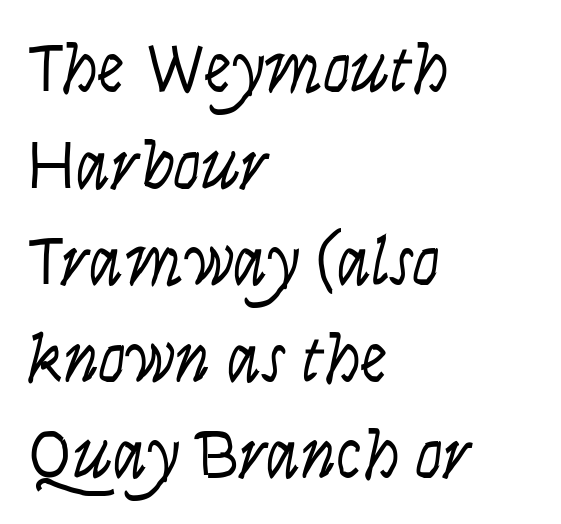
The image shows 69 px light, condensed sans-serif type; set left-aligned, normal line spacing (1.4x), normal letter spacing, not underlined; low stroke contrast and a large x-height.
